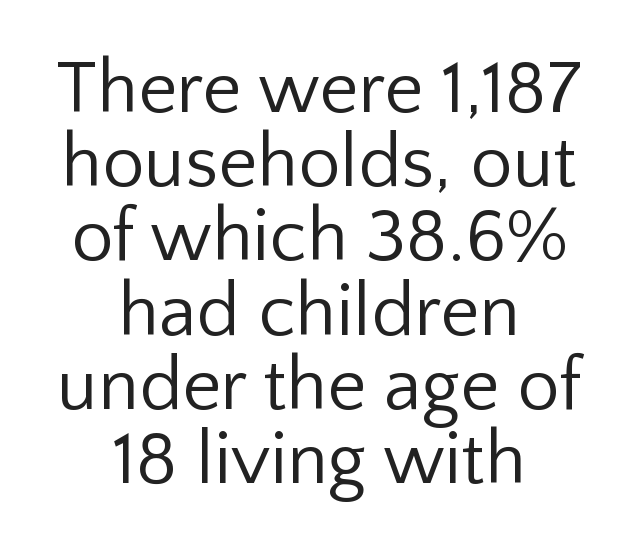
{"serif": "no", "italic": "no", "bold": "no", "weight": "regular", "width": "normal", "stroke_contrast": "low", "x_height": "medium", "monospaced": "no", "underline": "no", "align": "center", "line_spacing": "tight", "line_spacing_ratio": 0.99, "letter_spacing": "normal", "letter_spacing_em": 0.0, "glyph_px": 75}
